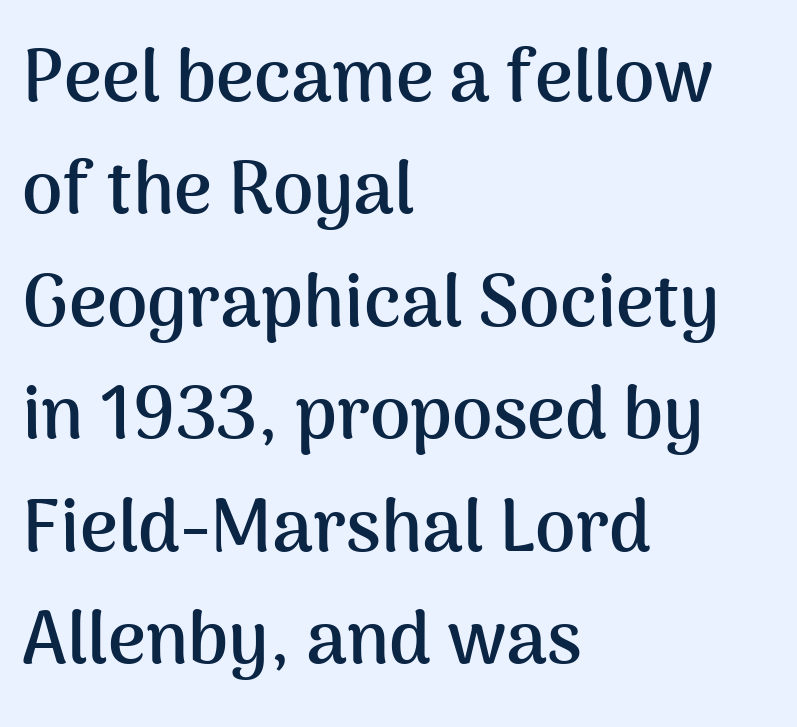
Note: no serifs on the glyphs. Quick note: underline off. Stroke thickness is high; the sample reads as a true bold. Is the block centered? No — it sits flush against the left margin.
